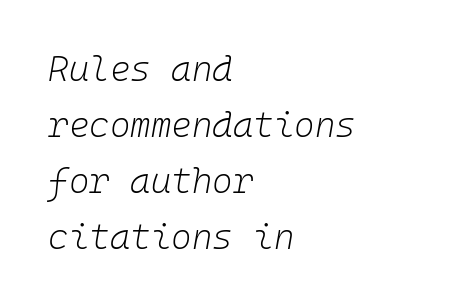
Q: Is the text bold? A: No.
Q: Is the text italic (slanted)? A: Yes, it leans right by about 10 degrees.
Q: Is the text underlined? A: No.
Q: How is the paragraph aligned? A: Left-aligned.
Q: Is the spacing between letters normal or unusually wide? A: Normal.
Q: Is the spacing between lines tight, normal or loose? A: Normal.
Q: Width (condensed, normal, or wide)? A: Normal.
Q: Stroke contrast? A: Low.
Q: x-height? A: Medium.
Q: Monospaced? A: Yes.
